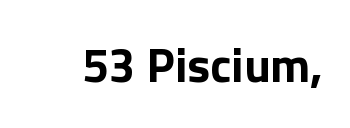
{"serif": "no", "italic": "no", "bold": "yes", "weight": "bold", "width": "normal", "x_height": "medium", "monospaced": "no", "underline": "no", "letter_spacing": "normal", "letter_spacing_em": 0.0, "glyph_px": 48}
